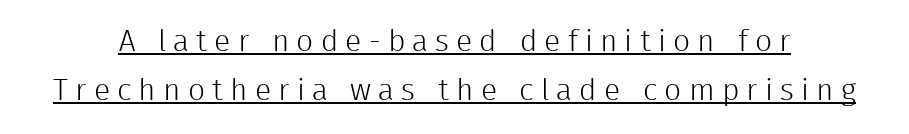
{"serif": "no", "italic": "no", "bold": "no", "weight": "light", "width": "normal", "stroke_contrast": "low", "x_height": "medium", "monospaced": "no", "underline": "yes", "line_spacing": "normal", "line_spacing_ratio": 1.63, "letter_spacing": "wide", "letter_spacing_em": 0.24, "glyph_px": 30}
